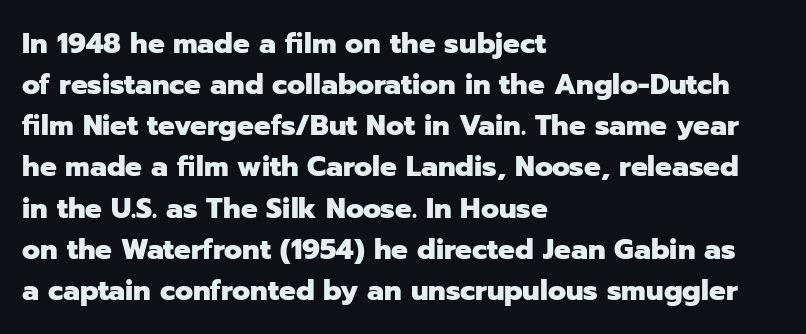
The image shows 28 px heavy sans-serif type, upright; set left-aligned, normal line spacing (1.47x), normal letter spacing, not underlined; low stroke contrast and a medium x-height.
